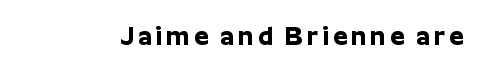
The image shows 25 px bold type, upright; set not underlined.
